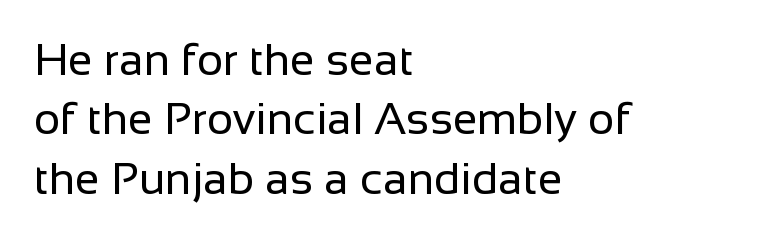
The image shows 45 px regular-weight sans-serif type, upright; set left-aligned, normal line spacing (1.32x), normal letter spacing, not underlined; low stroke contrast and a medium x-height.
